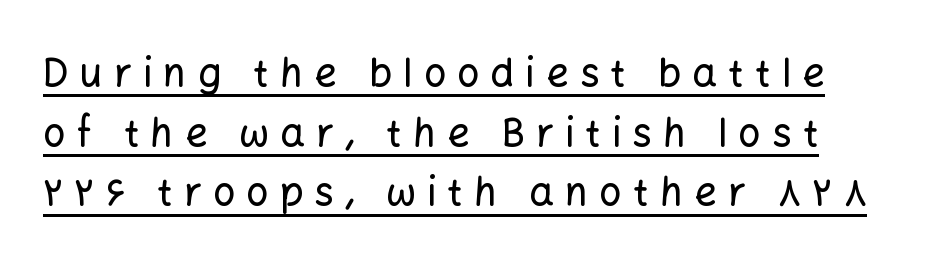
{"serif": "no", "italic": "no", "width": "normal", "stroke_contrast": "low", "x_height": "medium", "monospaced": "no", "underline": "yes", "line_spacing": "normal", "line_spacing_ratio": 1.53, "letter_spacing": "wide", "letter_spacing_em": 0.29, "glyph_px": 39}
